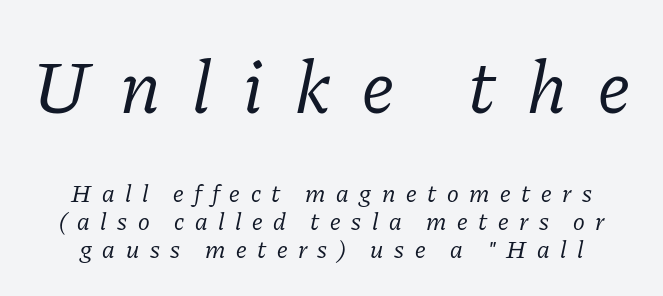
Looks like regular typesetting: each glyph gets only the width it needs. Tightly led — the rows are bunched. The face looks like a standard text weight, possibly lighter. Descender tails drop into unmarked territory. Letterform terminals end in serifs throughout the passage. Does the lettering tilt? It does — this is italic.
